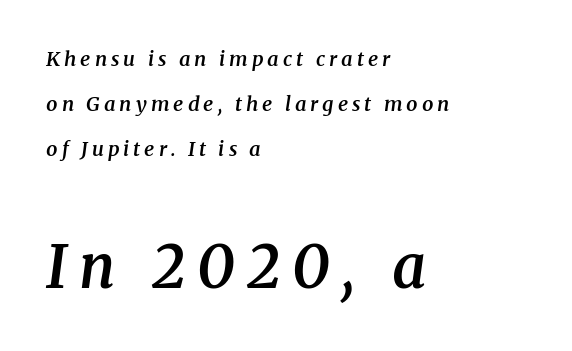
Q: Is the text bold? A: Semi-bold.
Q: Is the text italic (slanted)? A: Yes, it leans right by about 8 degrees.
Q: Is the typeface a serif or a sans-serif typeface? A: Serif.
Q: Is the text underlined? A: No.
Q: How is the paragraph aligned? A: Left-aligned.
Q: Is the spacing between letters normal or unusually wide? A: Unusually wide.
Q: Is the spacing between lines tight, normal or loose? A: Loose.
Q: Which block of text is set in a larger size, the first (top) or the second (bottom)? A: The second (bottom) one.
Q: Width (condensed, normal, or wide)? A: Normal.
Q: Stroke contrast? A: Medium.
Q: x-height? A: Medium.
Q: Monospaced? A: No.
